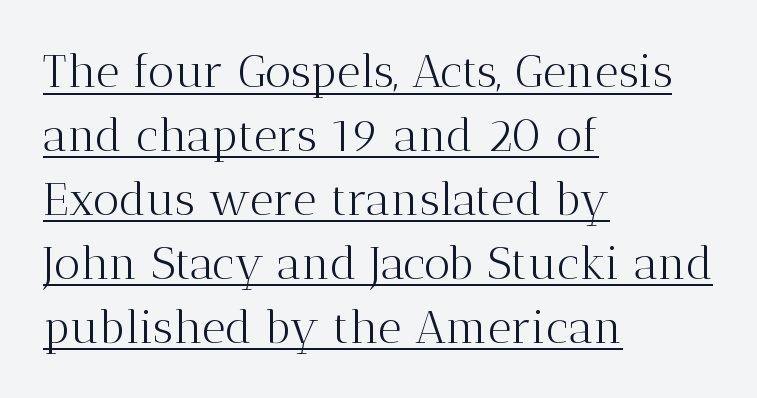
{"serif": "yes", "italic": "no", "bold": "no", "weight": "light", "width": "normal", "stroke_contrast": "medium", "x_height": "medium", "monospaced": "no", "underline": "yes", "align": "left", "line_spacing": "normal", "line_spacing_ratio": 1.39, "letter_spacing": "normal", "letter_spacing_em": 0.0, "glyph_px": 46}
